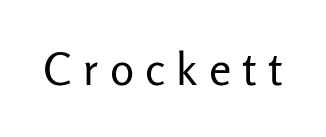
Q: Is the text bold? A: No.
Q: Is the text italic (slanted)? A: No, it is upright.
Q: Is the typeface a serif or a sans-serif typeface? A: Sans-serif.
Q: Is the text underlined? A: No.
Q: Is the spacing between letters normal or unusually wide? A: Unusually wide.
Q: Width (condensed, normal, or wide)? A: Normal.
Q: Stroke contrast? A: Low.
Q: x-height? A: Medium.
Q: Monospaced? A: No.
